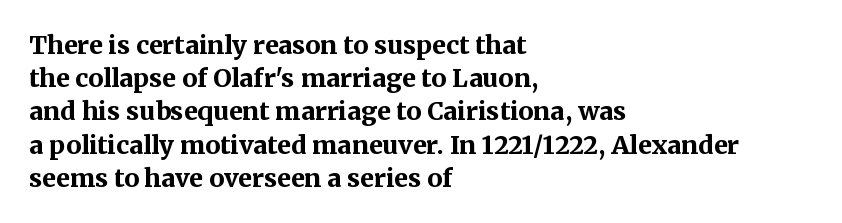
One-word summary of the alignment: left. Compared with an ordinary text face, these strokes are far heavier — a full bold. Interline gaps are of average width in this sample. Letter spacing: default. The baseline area is clear. The letters stand upright; this is a roman face.
